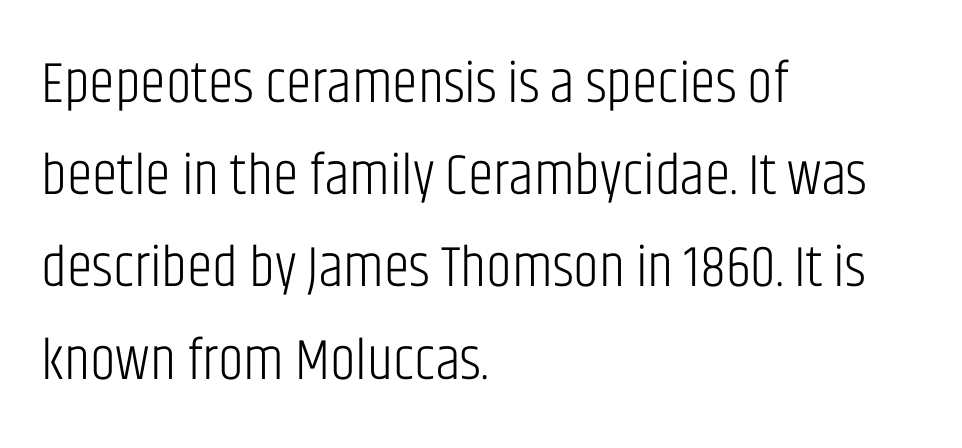
The letters look calm and open, with moderate or lighter stems. This is roman type, the default non-slanted kind. Which margin do the lines hug? The left one — the right edge is uneven. Honestly, the letter spacing is just normal — you wouldn't notice it. Horizontal bands of white between lines are of average thickness.
